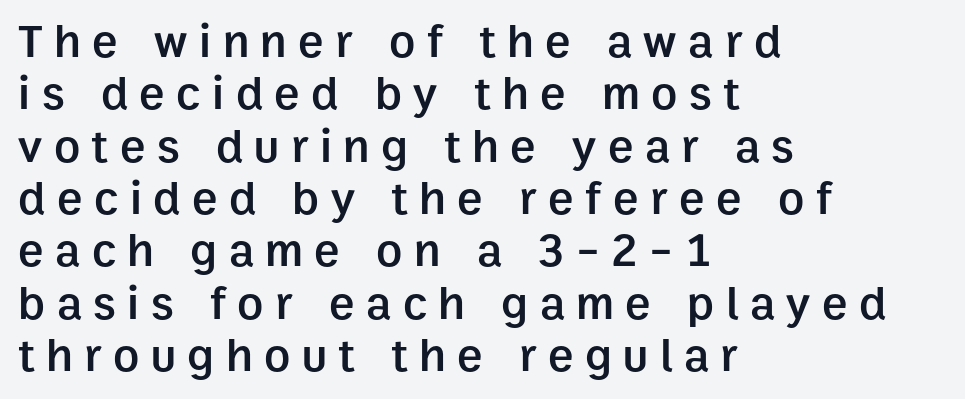
Lines of text with bare space underneath. Compared with an ordinary text face, these strokes are moderately heavier — a semibold. Tightly led — the rows are bunched. Typographically, this falls in the sans-serif category. The lettering holds an erect, upright posture throughout. Caption: expanded tracking, letters set apart.
